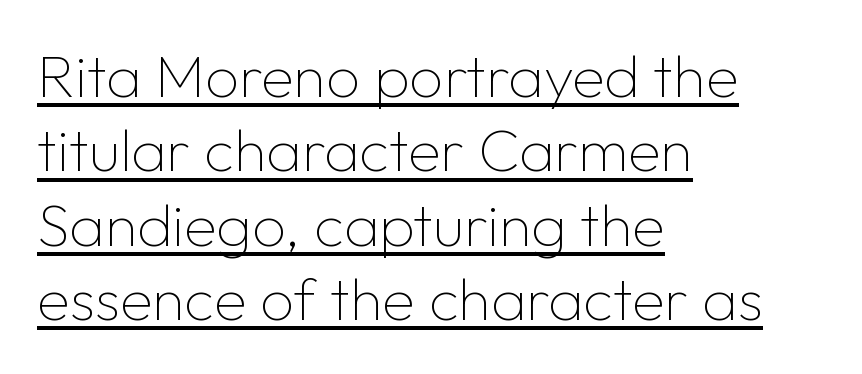
{"serif": "no", "italic": "no", "bold": "no", "weight": "thin", "width": "normal", "stroke_contrast": "low", "x_height": "medium", "monospaced": "no", "underline": "yes", "align": "left", "line_spacing_ratio": 1.24, "letter_spacing": "normal", "letter_spacing_em": 0.0, "glyph_px": 60}
